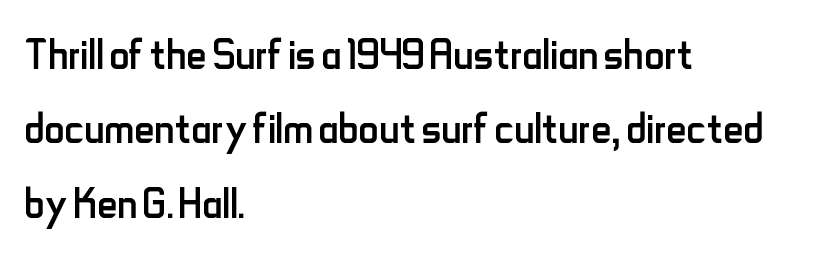
Is this a fixed-width face? No — the glyphs have proportional, varying widths. Stems here are at most as thick as an everyday book face. Caption: standard tracking, unaltered. Stroke terminals: plain, sans-serif. No italicization has been applied; the sample stays upright.
